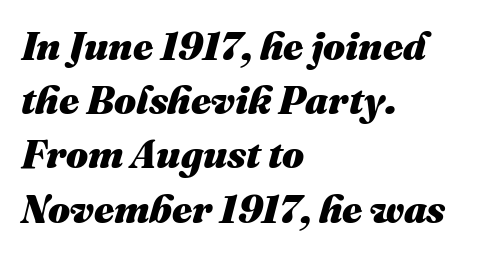
Q: Is the text bold? A: Yes.
Q: Is the text italic (slanted)? A: Yes, it leans right by about 16 degrees.
Q: Is the text underlined? A: No.
Q: How is the paragraph aligned? A: Left-aligned.
Q: Is the spacing between letters normal or unusually wide? A: Normal.
Q: Is the spacing between lines tight, normal or loose? A: Normal.
Q: Width (condensed, normal, or wide)? A: Normal.
Q: Stroke contrast? A: Medium.
Q: x-height? A: Medium.
Q: Monospaced? A: No.
